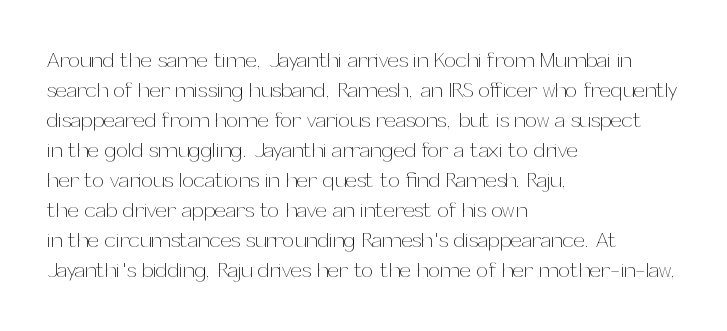
The image shows 21 px text type, upright; set left-aligned, normal line spacing (1.43x), normal letter spacing, not underlined.
